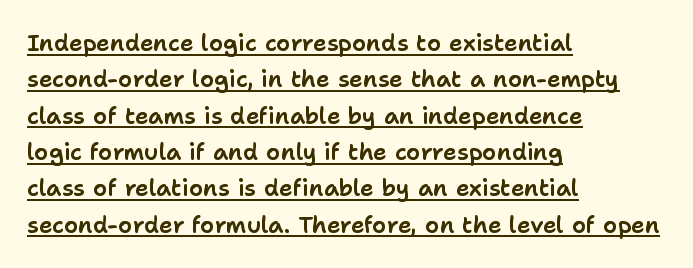
{"italic": "no", "underline": "yes", "align": "left", "line_spacing": "normal", "line_spacing_ratio": 1.58, "letter_spacing": "normal", "letter_spacing_em": 0.0, "glyph_px": 23}
